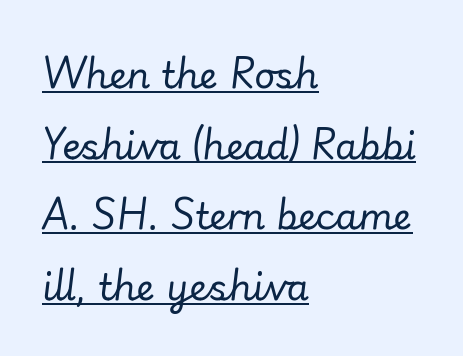
The image shows 36 px regular-weight type, italic (leaning right); set left-aligned, loose line spacing (1.96x), normal letter spacing, underlined; low stroke contrast and a small x-height.
